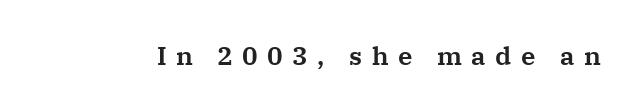
Q: Is the text italic (slanted)? A: No, it is upright.
Q: Is the text underlined? A: No.
Q: Is the spacing between letters normal or unusually wide? A: Unusually wide.
